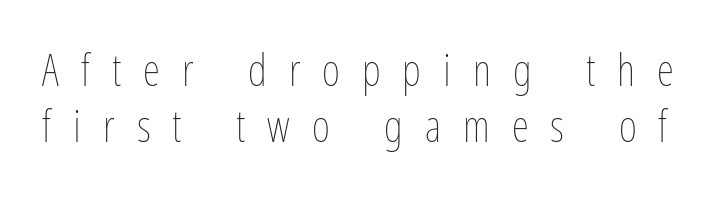
Q: Is the text bold? A: No.
Q: Is the text italic (slanted)? A: No, it is upright.
Q: Is the text underlined? A: No.
Q: Is the spacing between letters normal or unusually wide? A: Unusually wide.
Q: Is the spacing between lines tight, normal or loose? A: Normal.
Q: Width (condensed, normal, or wide)? A: Condensed.
Q: Stroke contrast? A: Low.
Q: x-height? A: Medium.
Q: Monospaced? A: No.
